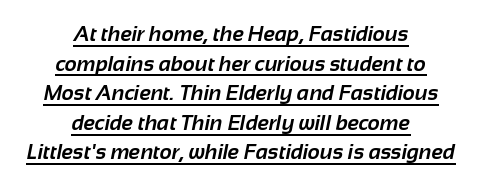
Nothing unusual about the tracking: characters are spaced as the font intends. Every row of glyphs is offset so its center matches the block's center. How heavy is the stroke? Heavy — this is a bold. The sample's only ornament is a line tracing under the words. Reading down the column, the eye jumps a familiar distance to each next line.
